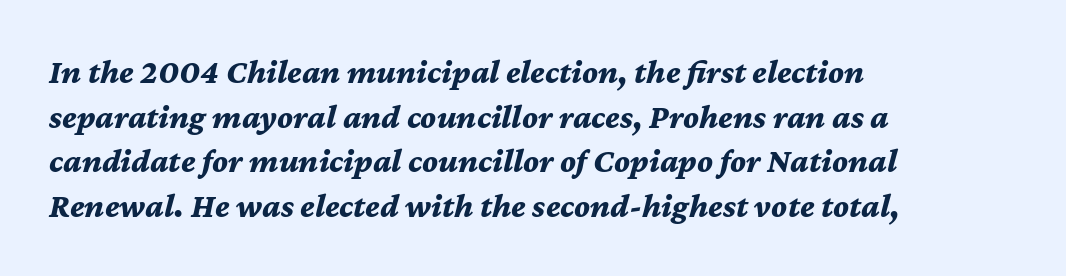
The image shows 34 px bold type, italic (leaning right); set left-aligned, normal line spacing (1.31x), normal letter spacing, not underlined; medium stroke contrast and a medium x-height.
